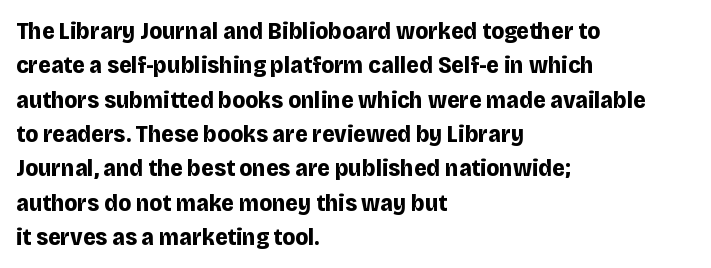
{"italic": "no", "bold": "yes", "underline": "no", "align": "left", "line_spacing": "normal", "line_spacing_ratio": 1.43, "letter_spacing": "normal", "letter_spacing_em": 0.0, "glyph_px": 24}
